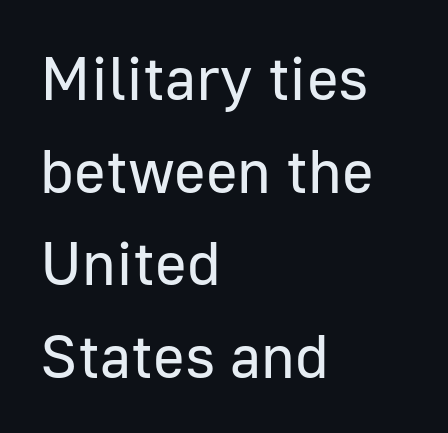
Q: Is the text bold? A: No.
Q: Is the text italic (slanted)? A: No, it is upright.
Q: Is the typeface a serif or a sans-serif typeface? A: Sans-serif.
Q: Is the text underlined? A: No.
Q: How is the paragraph aligned? A: Left-aligned.
Q: Is the spacing between letters normal or unusually wide? A: Normal.
Q: Is the spacing between lines tight, normal or loose? A: Normal.
Q: Width (condensed, normal, or wide)? A: Normal.
Q: Stroke contrast? A: Low.
Q: x-height? A: Medium.
Q: Monospaced? A: No.
